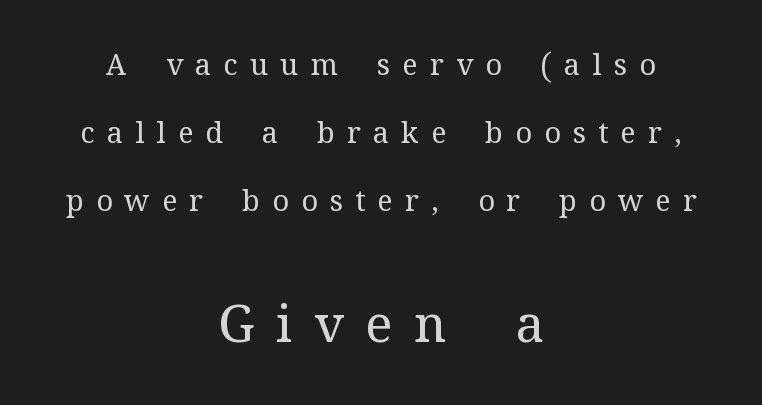
Q: Is the text bold? A: No.
Q: Is the text italic (slanted)? A: No, it is upright.
Q: Is the typeface a serif or a sans-serif typeface? A: Serif.
Q: Is the text underlined? A: No.
Q: How is the paragraph aligned? A: Centered.
Q: Is the spacing between letters normal or unusually wide? A: Unusually wide.
Q: Is the spacing between lines tight, normal or loose? A: Loose.
Q: Which block of text is set in a larger size, the first (top) or the second (bottom)? A: The second (bottom) one.
Q: Width (condensed, normal, or wide)? A: Normal.
Q: Stroke contrast? A: Medium.
Q: x-height? A: Medium.
Q: Monospaced? A: No.
